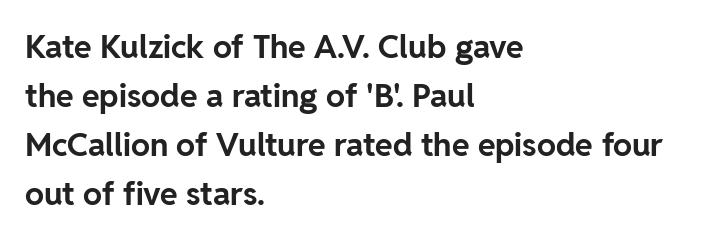
The image shows 32 px bold sans-serif type, upright; set left-aligned, normal line spacing (1.53x), normal letter spacing, not underlined; low stroke contrast and a medium x-height.
